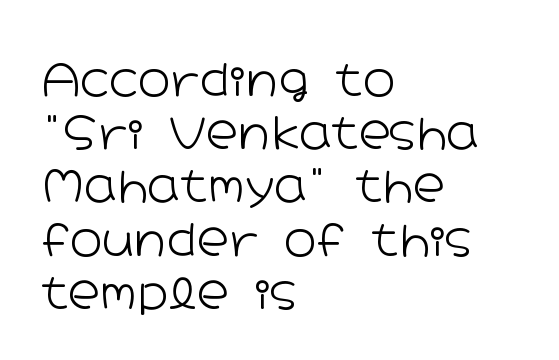
{"serif": "no", "italic": "no", "bold": "no", "weight": "light", "width": "wide", "stroke_contrast": "low", "x_height": "medium", "monospaced": "no", "underline": "no", "align": "left", "line_spacing_ratio": 1.21, "letter_spacing": "normal", "letter_spacing_em": 0.0, "glyph_px": 44}
